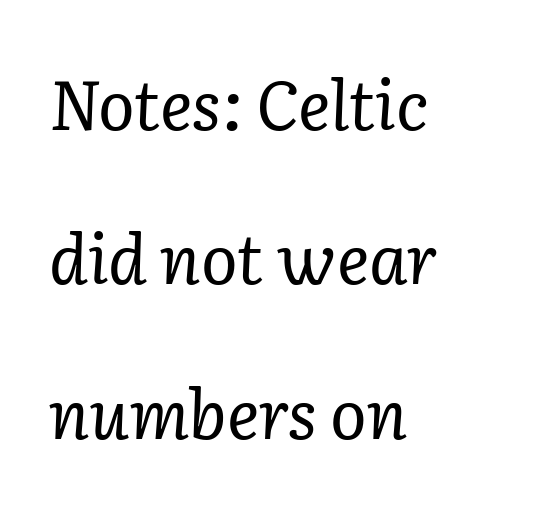
Character widths vary here, with narrow letters taking less room than wide ones. Would a proofreader flag this as italicized? Yes. You could call the tracking neutral — neither tight nor loose. Each letter's strokes conclude with small projecting serifs. Rule under the text: the space is simply empty. Compared with typical paragraphs, the rows here are farther apart.
